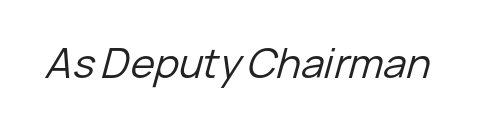
Q: Is the text bold? A: No.
Q: Is the text italic (slanted)? A: Yes, it leans right by about 15 degrees.
Q: Is the text underlined? A: No.
Q: Is the spacing between letters normal or unusually wide? A: Normal.
Q: Width (condensed, normal, or wide)? A: Normal.
Q: Stroke contrast? A: Low.
Q: x-height? A: Medium.
Q: Monospaced? A: No.
